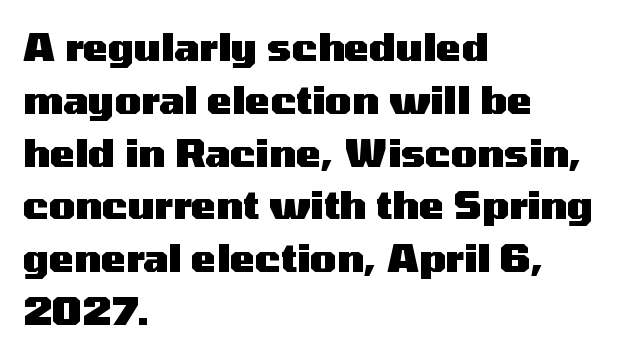
The letterforms sit shoulder to shoulder at normal distance. Ordinary non-slanted type is in use. Weight: bold. The zone under the glyphs is completely vacant.
